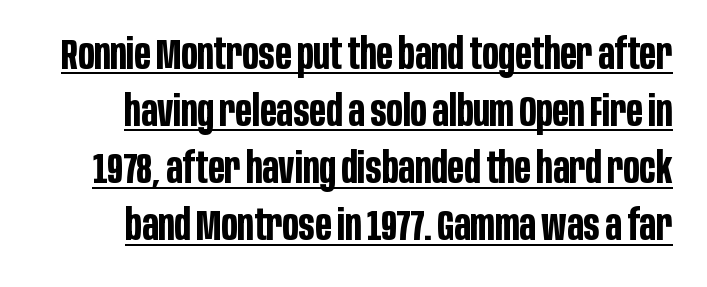
Q: Is the text bold? A: Yes.
Q: Is the text italic (slanted)? A: No, it is upright.
Q: Is the typeface a serif or a sans-serif typeface? A: Sans-serif.
Q: Is the text underlined? A: Yes.
Q: Is the spacing between letters normal or unusually wide? A: Normal.
Q: Is the spacing between lines tight, normal or loose? A: Normal.
Q: Width (condensed, normal, or wide)? A: Condensed.
Q: Stroke contrast? A: Low.
Q: x-height? A: Large.
Q: Monospaced? A: No.
